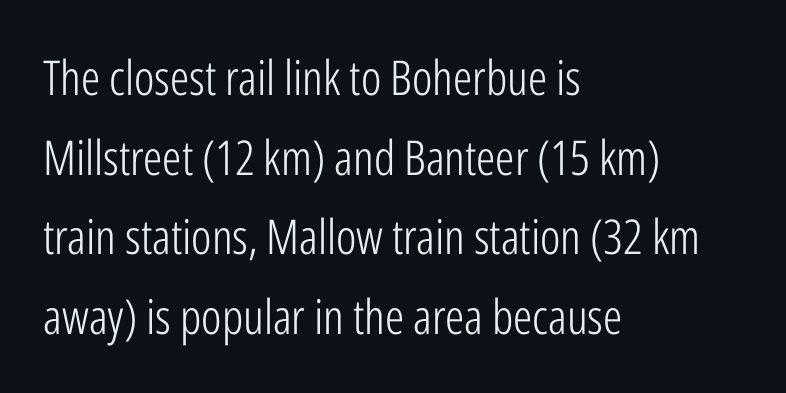
Italic? Not at all — the glyphs are vertical. The rows are spaced the way most documents space them. Letterform terminals end flat and unadorned throughout the passage. How are the letters spaced? Ordinarily, with no added tracking. Weight: in the light-to-regular range. Line starts are locked; line ends wander.
